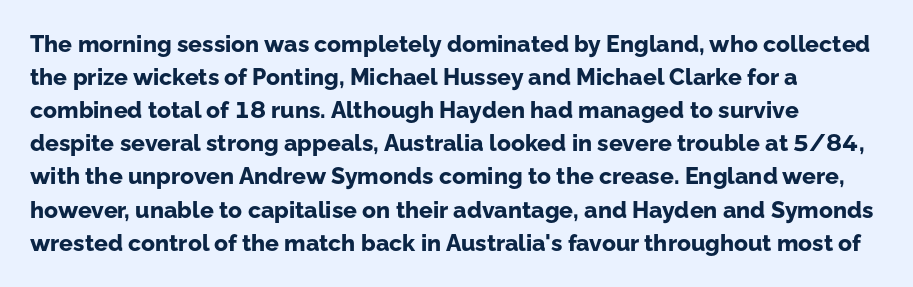
This sample keeps an unexceptional amount of space between lines. Strokes here are thick enough to call this a true bold. A student would call this left alignment; a typographer would say flush left, rag right. You can tell it's not italic because the verticals are truly vertical.
